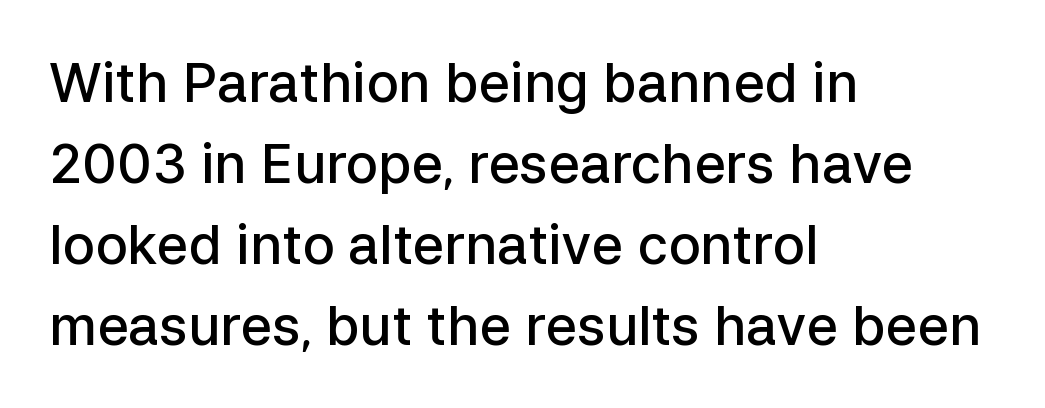
A fair bit of extra ink — the face is semibold, not bold. Each line starts at the same left margin while the right side varies. Posture: straight, roman, zero tilt. Any mark beneath the type? The region is blank. Each letter keeps its own natural width here, so spacing adapts to shape. Evenly set lines give the paragraph a standard silhouette.
